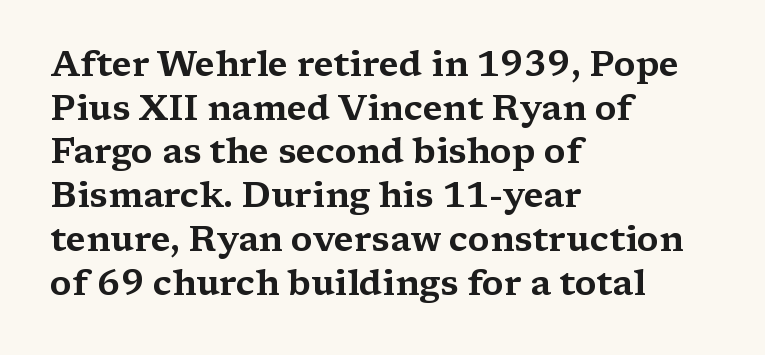
Q: Is the text italic (slanted)? A: No, it is upright.
Q: Is the typeface a serif or a sans-serif typeface? A: Serif.
Q: Is the text underlined? A: No.
Q: How is the paragraph aligned? A: Left-aligned.
Q: Is the spacing between letters normal or unusually wide? A: Normal.
Q: Is the spacing between lines tight, normal or loose? A: Normal.
Q: Width (condensed, normal, or wide)? A: Wide.
Q: Stroke contrast? A: Medium.
Q: x-height? A: Medium.
Q: Monospaced? A: No.
